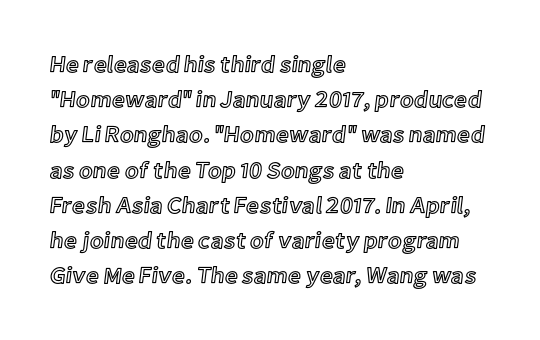
Q: Is the text italic (slanted)? A: Yes.
Q: Is the text underlined? A: No.
Q: How is the paragraph aligned? A: Left-aligned.
Q: Is the spacing between letters normal or unusually wide? A: Normal.
Q: Is the spacing between lines tight, normal or loose? A: Normal.
